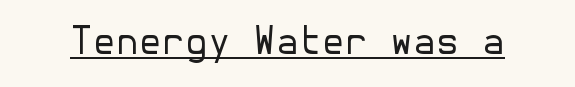
The image shows 37 px regular-weight sans-serif type, upright; set normal letter spacing, underlined; low stroke contrast and a medium x-height.
